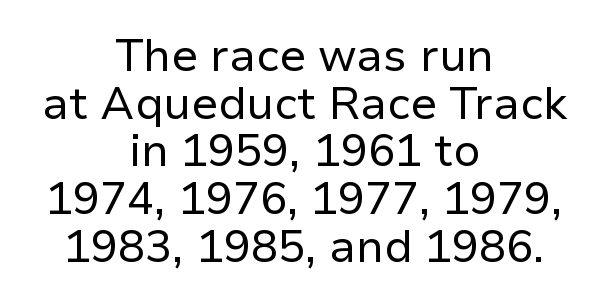
{"serif": "no", "italic": "no", "bold": "no", "weight": "regular", "width": "normal", "stroke_contrast": "low", "x_height": "medium", "monospaced": "no", "underline": "no", "align": "center", "line_spacing": "tight", "line_spacing_ratio": 1.06, "letter_spacing": "normal", "letter_spacing_em": 0.0, "glyph_px": 45}
